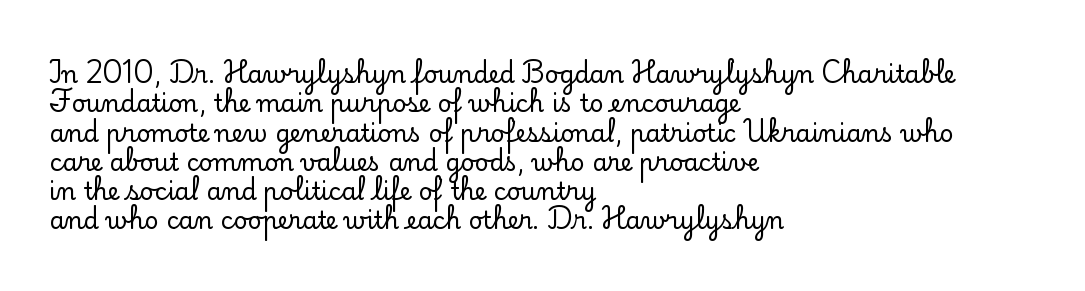
Q: Is the text italic (slanted)? A: No, it is upright.
Q: Is the text underlined? A: No.
Q: How is the paragraph aligned? A: Left-aligned.
Q: Is the spacing between letters normal or unusually wide? A: Normal.
